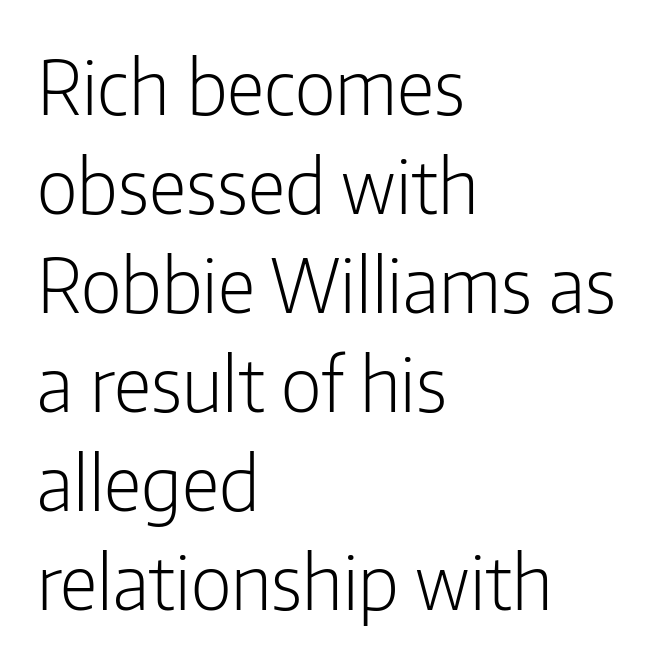
Q: Is the text bold? A: No.
Q: Is the text italic (slanted)? A: No, it is upright.
Q: Is the typeface a serif or a sans-serif typeface? A: Sans-serif.
Q: Is the text underlined? A: No.
Q: How is the paragraph aligned? A: Left-aligned.
Q: Is the spacing between letters normal or unusually wide? A: Normal.
Q: Is the spacing between lines tight, normal or loose? A: Normal.
Q: Width (condensed, normal, or wide)? A: Condensed.
Q: Stroke contrast? A: Low.
Q: x-height? A: Medium.
Q: Monospaced? A: No.
